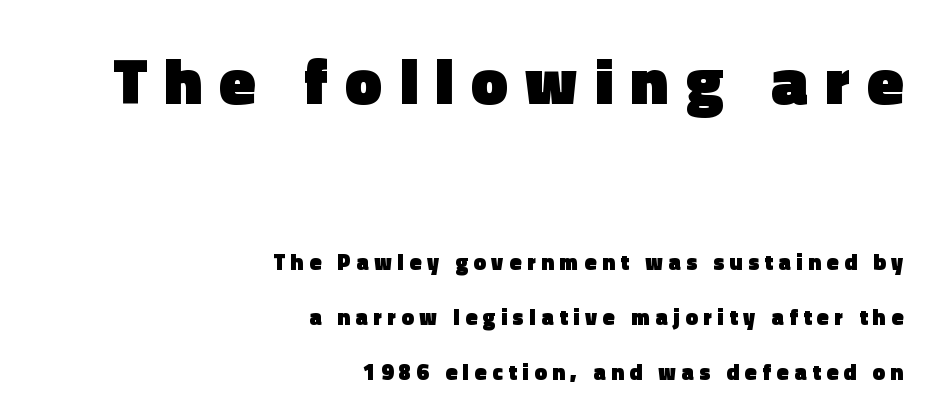
The image shows 66 px heavy sans-serif type, upright; set right-aligned, loose line spacing (2.48x), unusually wide letter spacing (+0.26 em), not underlined; the first (top) block is 3.0x larger; a medium x-height.
